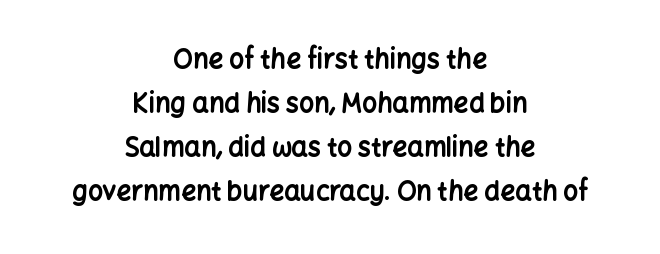
The image shows 26 px bold type, upright; set centered, normal line spacing (1.69x), normal letter spacing, not underlined.
